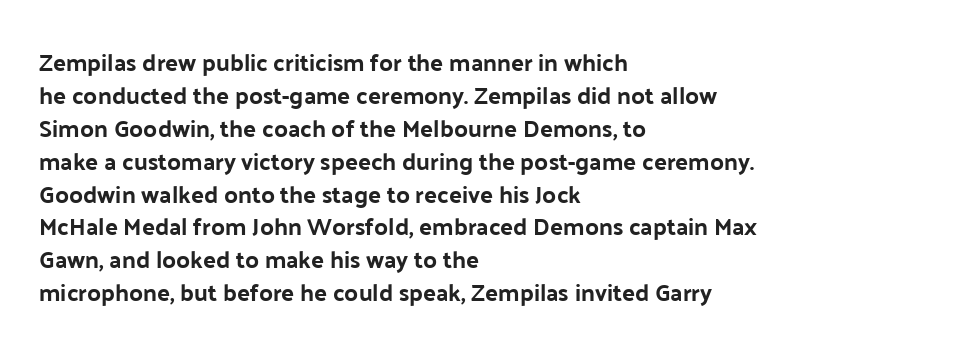
{"italic": "no", "underline": "no", "align": "left", "line_spacing": "normal", "line_spacing_ratio": 1.37, "letter_spacing": "normal", "letter_spacing_em": 0.0, "glyph_px": 24}
